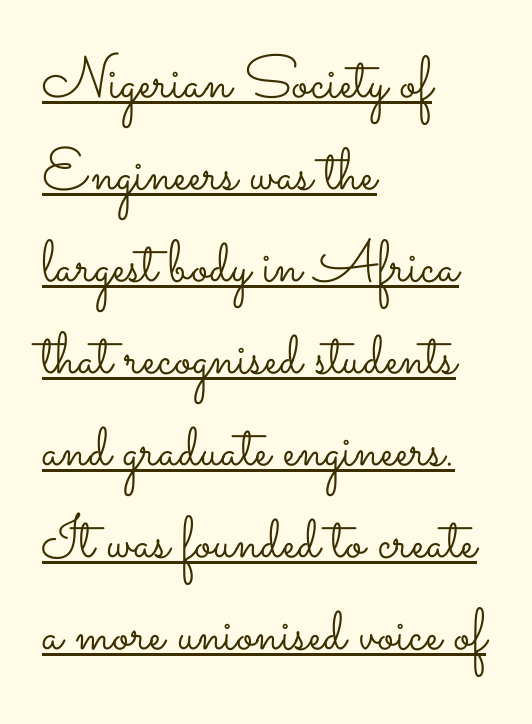
In terms of leading, this rendering sits right in the middle. Nobody touched the tracking dial on this one. Character widths vary here, with narrow letters taking less room than wide ones.
